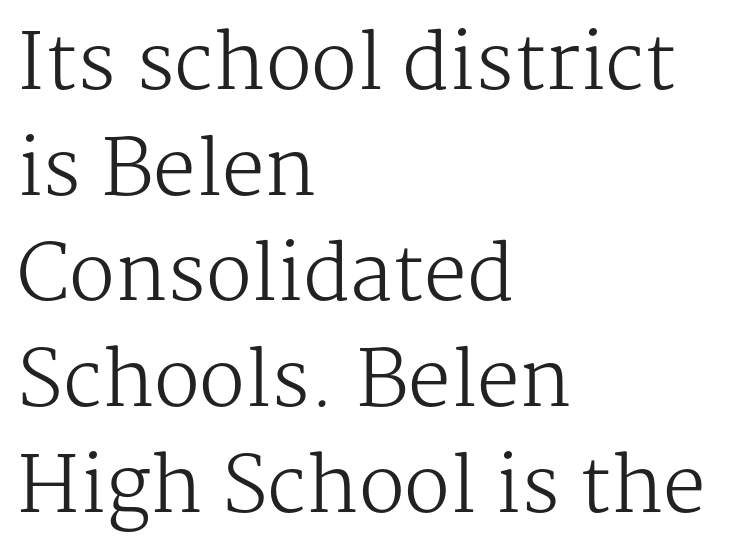
Q: Is the text bold? A: No.
Q: Is the text italic (slanted)? A: No, it is upright.
Q: Is the typeface a serif or a sans-serif typeface? A: Serif.
Q: Is the text underlined? A: No.
Q: How is the paragraph aligned? A: Left-aligned.
Q: Is the spacing between letters normal or unusually wide? A: Normal.
Q: Is the spacing between lines tight, normal or loose? A: Normal.
Q: Width (condensed, normal, or wide)? A: Normal.
Q: Stroke contrast? A: Medium.
Q: x-height? A: Medium.
Q: Monospaced? A: No.
